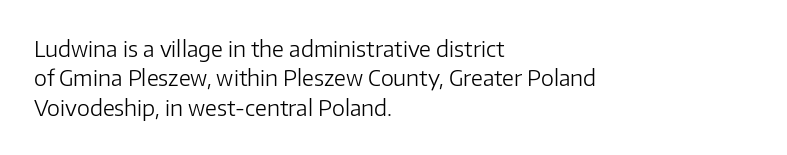
{"italic": "no", "bold": "no", "underline": "no", "align": "left", "line_spacing": "normal", "line_spacing_ratio": 1.33, "letter_spacing": "normal", "letter_spacing_em": 0.0, "glyph_px": 22}
